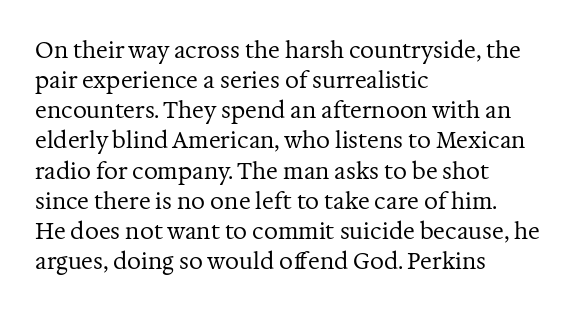
The image shows 22 px text type, upright; set left-aligned, normal line spacing (1.37x), normal letter spacing, not underlined.
